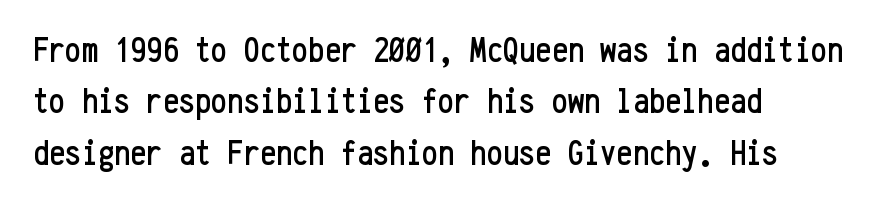
{"serif": "no", "italic": "no", "width": "condensed", "stroke_contrast": "low", "x_height": "medium", "monospaced": "yes", "underline": "no", "align": "left", "line_spacing": "normal", "line_spacing_ratio": 1.43, "letter_spacing": "normal", "letter_spacing_em": 0.0, "glyph_px": 36}
